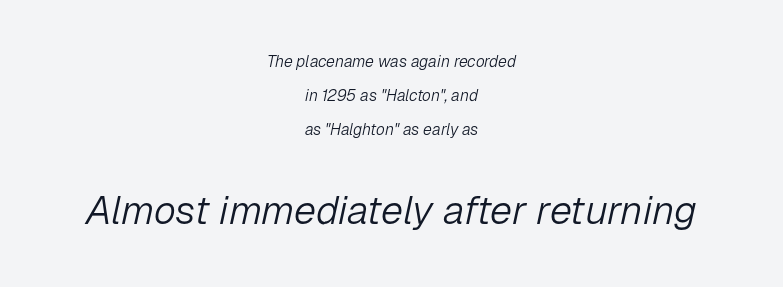
{"italic": "yes", "lean": "right", "slant_degrees": 12, "bold": "no", "weight": "light", "width": "normal", "stroke_contrast": "low", "x_height": "medium", "monospaced": "no", "underline": "no", "align": "center", "line_spacing": "loose", "line_spacing_ratio": 2.11, "letter_spacing": "normal", "letter_spacing_em": 0.0, "larger_block": "second", "size_ratio": 2.5, "glyph_px": 40}
